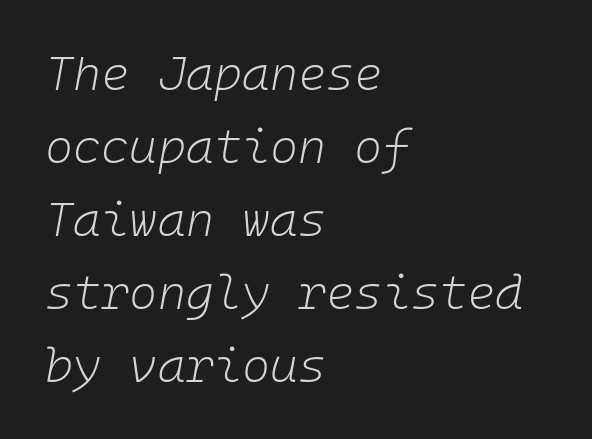
The image shows 48 px light type, italic (leaning right), monospaced; set left-aligned, normal line spacing (1.52x), normal letter spacing, not underlined; low stroke contrast and a medium x-height.
